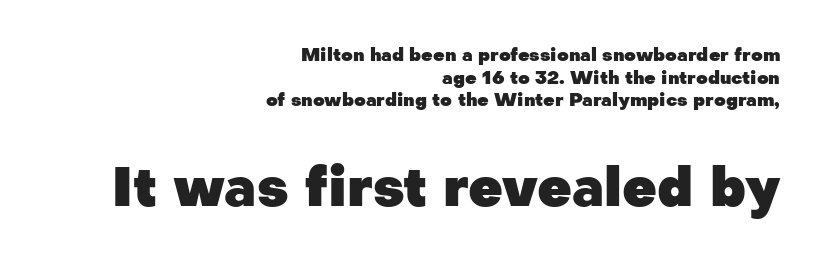
The image shows 54 px heavy sans-serif type, upright; set right-aligned, normal line spacing (1.26x), normal letter spacing, not underlined; the second (bottom) block is 3.0x larger; low stroke contrast and a medium x-height.
